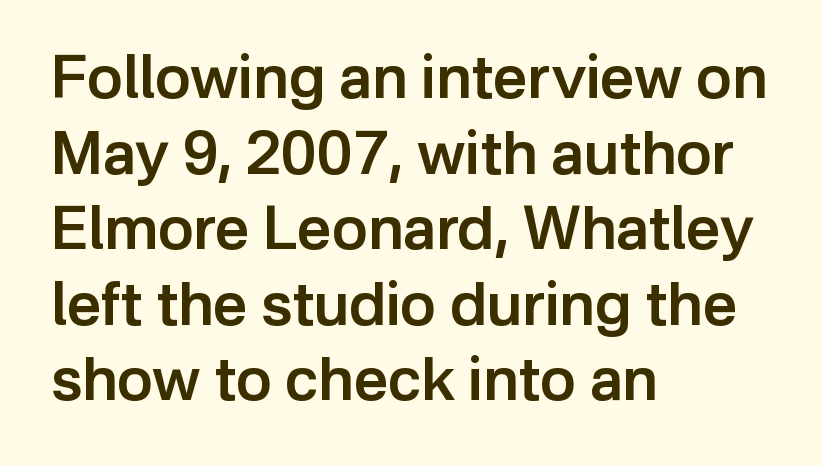
Q: Is the text bold? A: Semi-bold.
Q: Is the text italic (slanted)? A: No, it is upright.
Q: Is the typeface a serif or a sans-serif typeface? A: Sans-serif.
Q: Is the text underlined? A: No.
Q: How is the paragraph aligned? A: Left-aligned.
Q: Is the spacing between letters normal or unusually wide? A: Normal.
Q: Is the spacing between lines tight, normal or loose? A: Normal.
Q: Width (condensed, normal, or wide)? A: Normal.
Q: Stroke contrast? A: Low.
Q: x-height? A: Medium.
Q: Monospaced? A: No.
